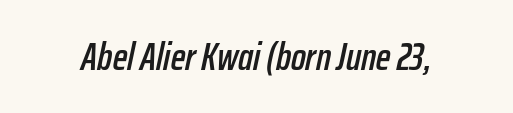
Q: Is the text italic (slanted)? A: Yes, it leans right by about 12 degrees.
Q: Is the text underlined? A: No.
Q: Is the spacing between letters normal or unusually wide? A: Normal.
Q: Width (condensed, normal, or wide)? A: Condensed.
Q: Stroke contrast? A: Low.
Q: x-height? A: Medium.
Q: Monospaced? A: No.
